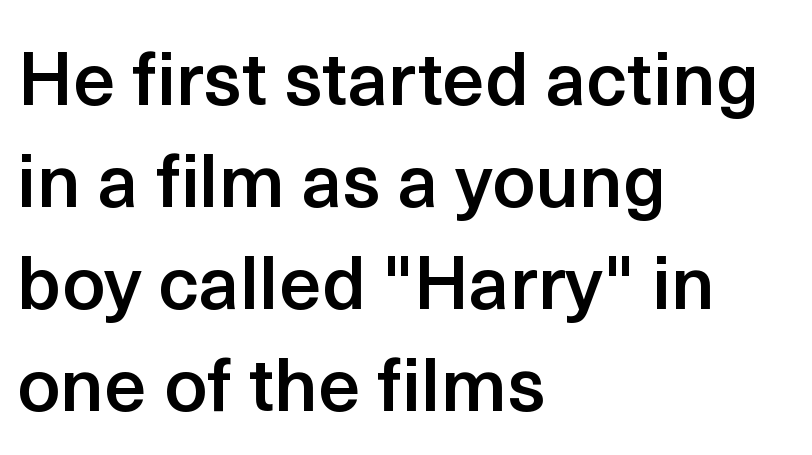
{"serif": "no", "italic": "no", "bold": "semi", "weight": "semibold", "width": "normal", "x_height": "medium", "monospaced": "no", "underline": "no", "align": "left", "line_spacing": "normal", "line_spacing_ratio": 1.36, "letter_spacing": "normal", "letter_spacing_em": 0.0, "glyph_px": 75}
